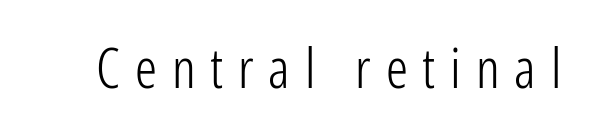
{"serif": "no", "italic": "no", "bold": "no", "weight": "light", "width": "condensed", "stroke_contrast": "low", "x_height": "medium", "monospaced": "no", "underline": "no", "letter_spacing": "wide", "letter_spacing_em": 0.27, "glyph_px": 55}
